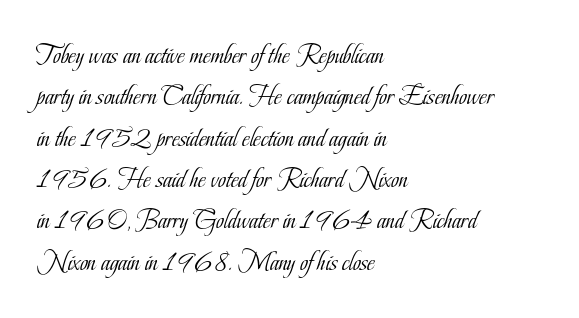
{"bold": "no", "underline": "no", "align": "left", "line_spacing": "normal", "line_spacing_ratio": 1.53, "letter_spacing": "normal", "letter_spacing_em": 0.0, "glyph_px": 27}
